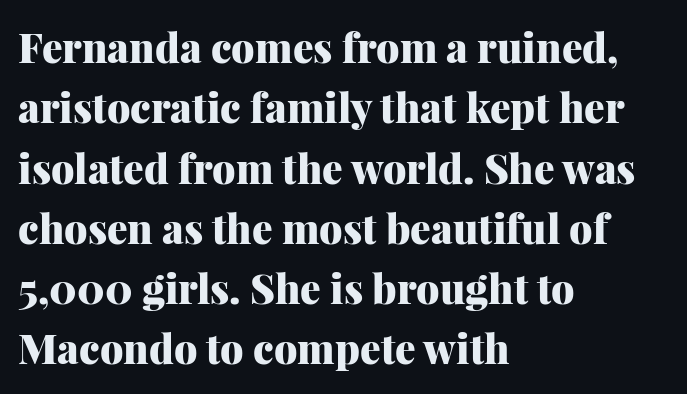
The image shows 41 px heavy serif type, upright; set left-aligned, normal line spacing (1.47x), normal letter spacing, not underlined; medium stroke contrast and a medium x-height.
